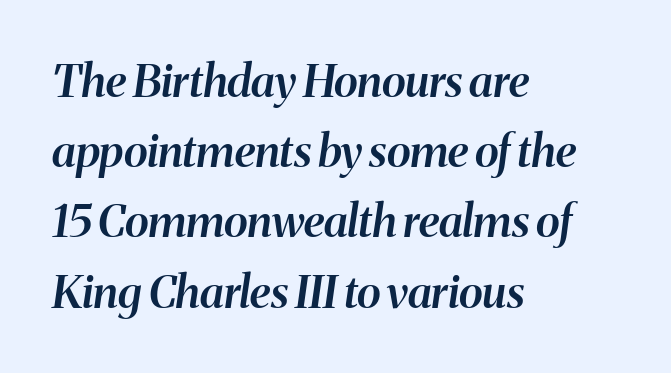
The image shows 45 px semibold type, italic (leaning right); set left-aligned, normal line spacing (1.56x), normal letter spacing, not underlined; medium stroke contrast and a medium x-height.
